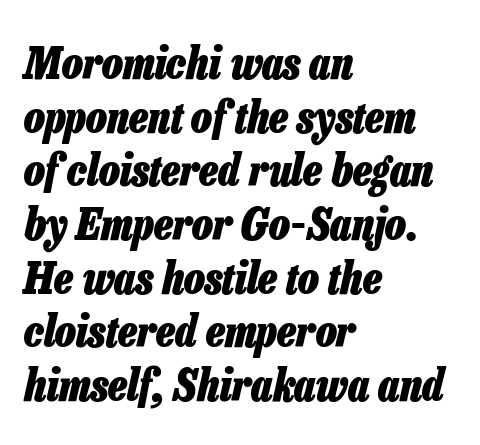
Strokes here are thick enough to call this a true bold. You can tell it's italic because the verticals aren't actually vertical. Anything drawn beneath the words? Only blank space. Proportional: the letters do not fall into vertical columns.
